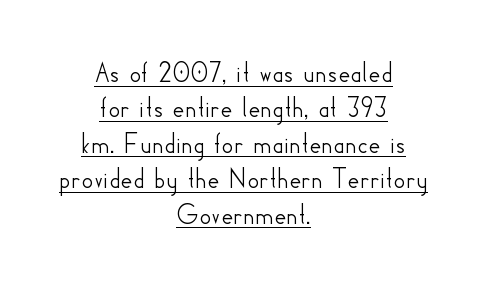
{"serif": "no", "italic": "no", "width": "normal", "stroke_contrast": "low", "x_height": "small", "monospaced": "no", "underline": "yes", "align": "center", "line_spacing_ratio": 1.22, "letter_spacing": "normal", "letter_spacing_em": 0.0, "glyph_px": 29}
